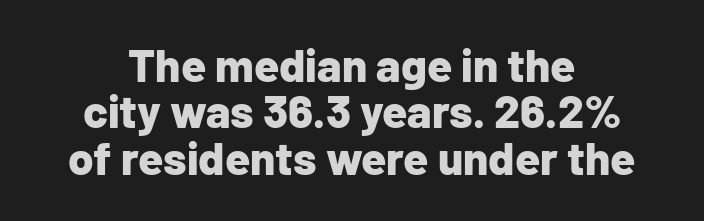
Honestly, the rows look squashed on top of each other. Does the lettering tilt? It doesn't — this is upright. Proportional: the letters do not fall into vertical columns. What stands out about the letter spacing? Nothing — it is the standard amount. This rendering uses center alignment, leaving both contours irregular but symmetric.
